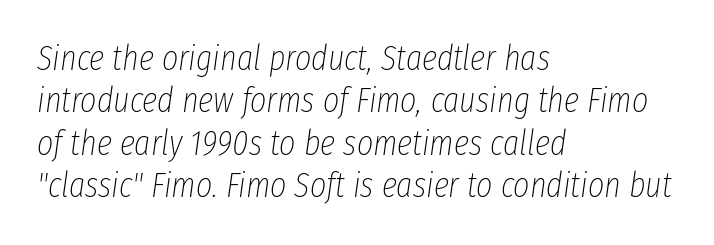
You could not count columns in this text — the font is proportionally spaced. The rendering anchors every line to the left-hand side. Each row of text sits above clean, open space. This rendering leaves character spacing at its baseline value. An italicized treatment has been applied to the whole sample.
